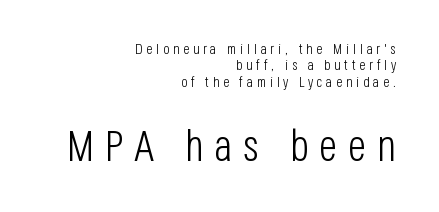
Q: Is the text bold? A: No.
Q: Is the text italic (slanted)? A: No, it is upright.
Q: Is the typeface a serif or a sans-serif typeface? A: Sans-serif.
Q: Is the text underlined? A: No.
Q: How is the paragraph aligned? A: Right-aligned.
Q: Is the spacing between letters normal or unusually wide? A: Unusually wide.
Q: Is the spacing between lines tight, normal or loose? A: Tight.
Q: Which block of text is set in a larger size, the first (top) or the second (bottom)? A: The second (bottom) one.
Q: Width (condensed, normal, or wide)? A: Condensed.
Q: Stroke contrast? A: Low.
Q: x-height? A: Large.
Q: Monospaced? A: No.
